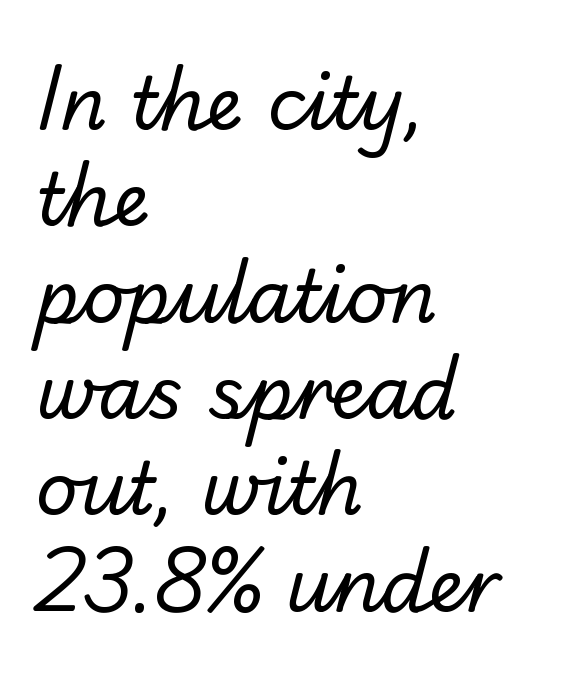
Baseline-to-baseline distance is the conventional proportion of letter height. Proportional: the letters do not fall into vertical columns. The foot of each line stays bare and open. Weight: regular or lighter. This sample uses plain, unmodified letter spacing. The compositor pushed each line to the left boundary.
